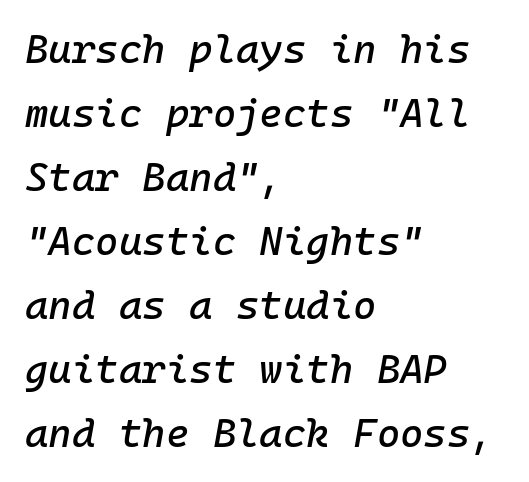
The image shows 40 px text type, italic (leaning right), monospaced; set left-aligned, normal line spacing (1.6x), normal letter spacing, not underlined; low stroke contrast and a medium x-height.
